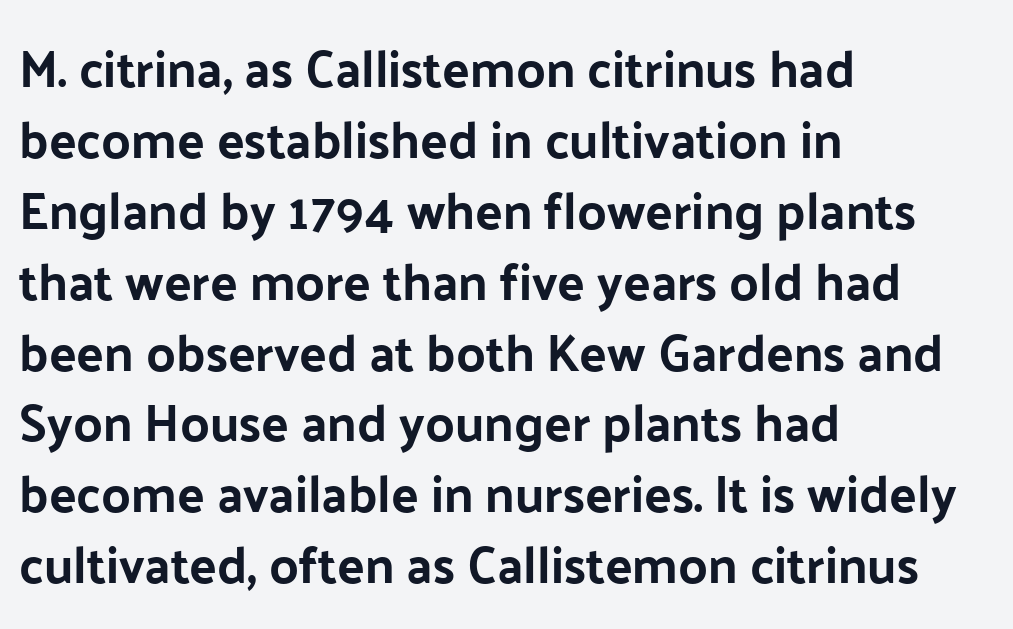
{"serif": "no", "italic": "no", "bold": "yes", "weight": "bold", "width": "normal", "stroke_contrast": "low", "x_height": "medium", "monospaced": "no", "underline": "no", "align": "left", "line_spacing": "normal", "line_spacing_ratio": 1.39, "letter_spacing": "normal", "letter_spacing_em": 0.0, "glyph_px": 51}
